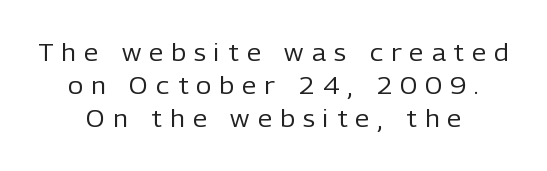
The image shows 23 px text type, upright; set centered, normal line spacing (1.43x), unusually wide letter spacing (+0.36 em), not underlined.
